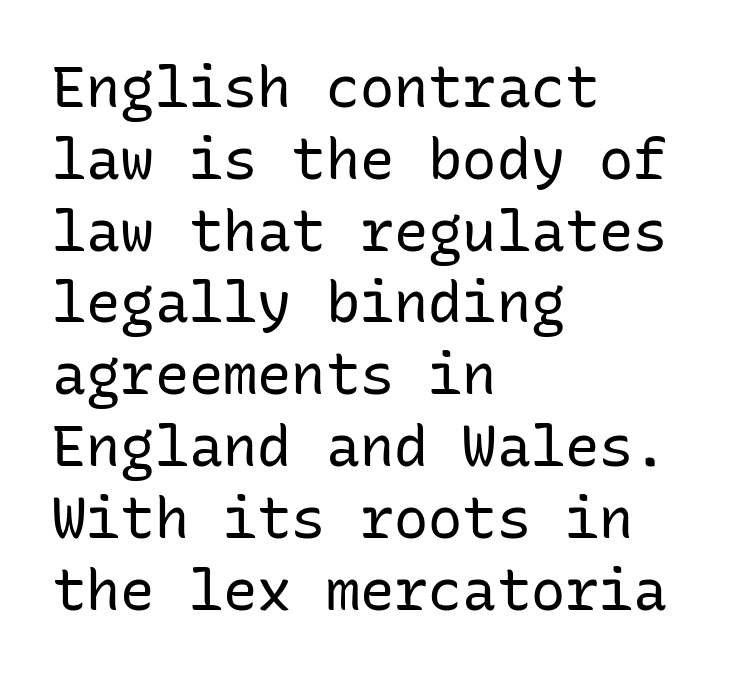
Where is the straight margin? On the left. The specimen reads as upright at a glance. Look at the bottom of the vertical strokes: they stop flat, with no serifs. The passage shown is not underscored anywhere.
